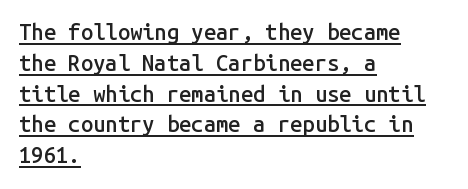
{"italic": "no", "bold": "semi", "underline": "yes", "align": "left", "line_spacing": "normal", "line_spacing_ratio": 1.4, "letter_spacing": "normal", "letter_spacing_em": 0.0, "glyph_px": 22}
